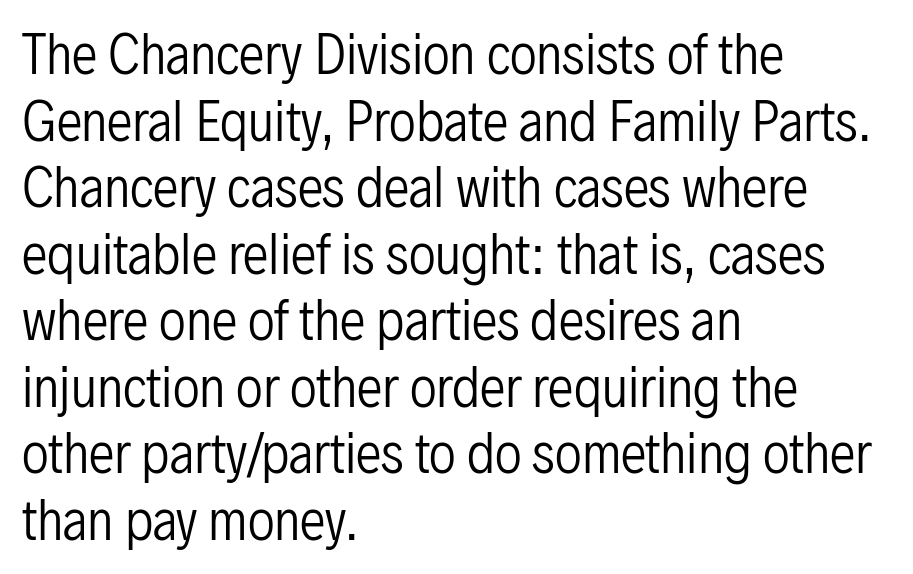
Q: Is the text bold? A: No.
Q: Is the text italic (slanted)? A: No, it is upright.
Q: Is the typeface a serif or a sans-serif typeface? A: Sans-serif.
Q: Is the text underlined? A: No.
Q: How is the paragraph aligned? A: Left-aligned.
Q: Is the spacing between letters normal or unusually wide? A: Normal.
Q: Is the spacing between lines tight, normal or loose? A: Normal.
Q: Width (condensed, normal, or wide)? A: Condensed.
Q: Stroke contrast? A: Low.
Q: x-height? A: Medium.
Q: Monospaced? A: No.
